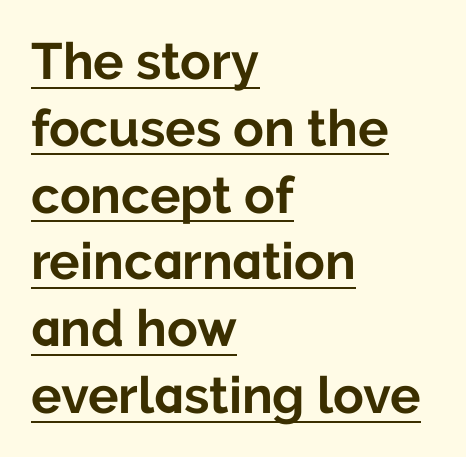
The image shows 51 px bold sans-serif type, upright; set left-aligned, normal line spacing (1.31x), normal letter spacing, underlined; low stroke contrast and a medium x-height.
